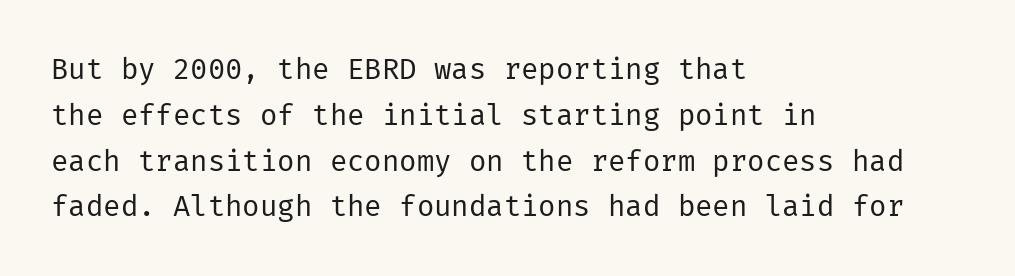
The image shows 29 px regular-weight sans-serif type, upright; set left-aligned, normal line spacing (1.58x), normal letter spacing, not underlined; low stroke contrast and a medium x-height.
